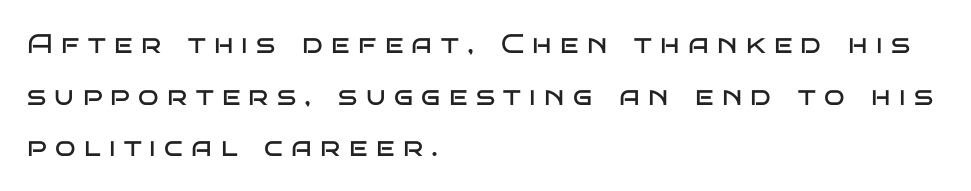
Someone cranked the tracking dial way up on this one. Short and long lines alike share a common starting point at left. The letters stand straight up with perfectly vertical stems. The strokes carry an ordinary text weight at most. Plain, unruled lines of type. One glance says open: line gaps are wider than usual.
